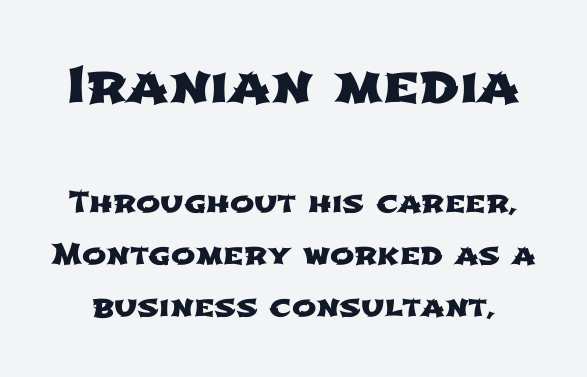
{"serif": "no", "width": "wide", "stroke_contrast": "low", "x_height": "medium", "monospaced": "no", "underline": "no", "line_spacing_ratio": 1.79, "letter_spacing": "normal", "letter_spacing_em": 0.0, "larger_block": "first", "size_ratio": 1.76, "glyph_px": 51}
